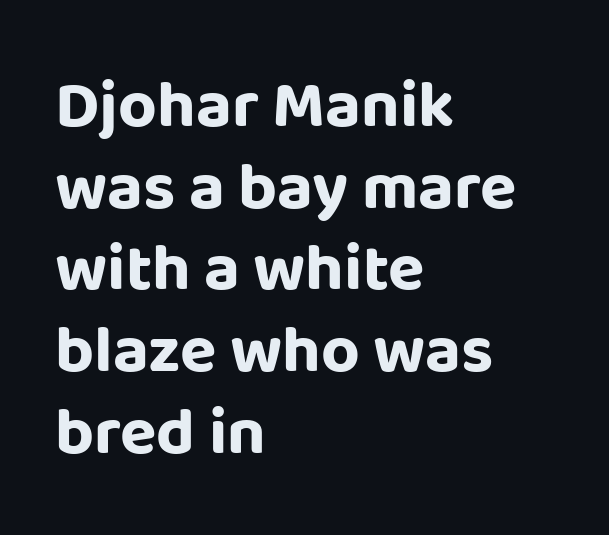
{"serif": "no", "italic": "no", "bold": "yes", "weight": "bold", "width": "normal", "stroke_contrast": "low", "x_height": "large", "monospaced": "no", "underline": "no", "align": "left", "line_spacing_ratio": 1.22, "letter_spacing": "normal", "letter_spacing_em": 0.0, "glyph_px": 67}
